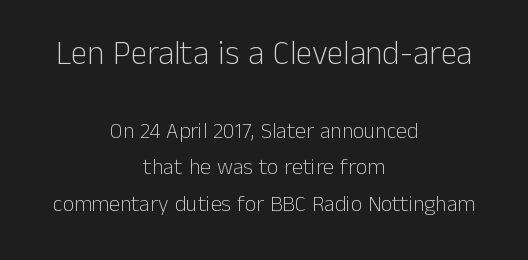
The image shows 33 px light sans-serif type, upright; set centered, normal line spacing (1.67x), normal letter spacing, not underlined; the first (top) block is 1.5x larger; low stroke contrast and a medium x-height.
